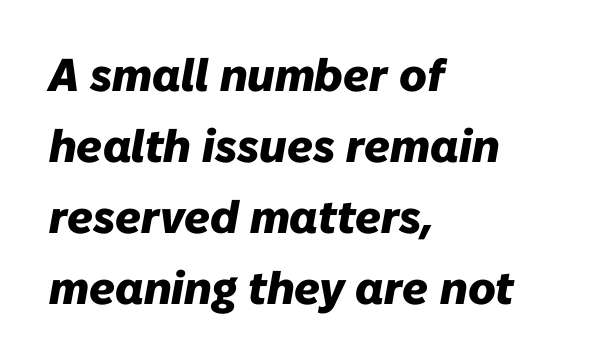
The image shows 46 px heavy type, italic (leaning right); set left-aligned, normal line spacing (1.54x), normal letter spacing, not underlined; low stroke contrast and a medium x-height.
